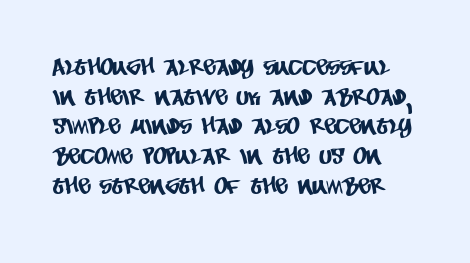
{"underline": "no", "line_spacing": "normal", "line_spacing_ratio": 1.29, "letter_spacing": "normal", "letter_spacing_em": 0.0, "glyph_px": 23}
